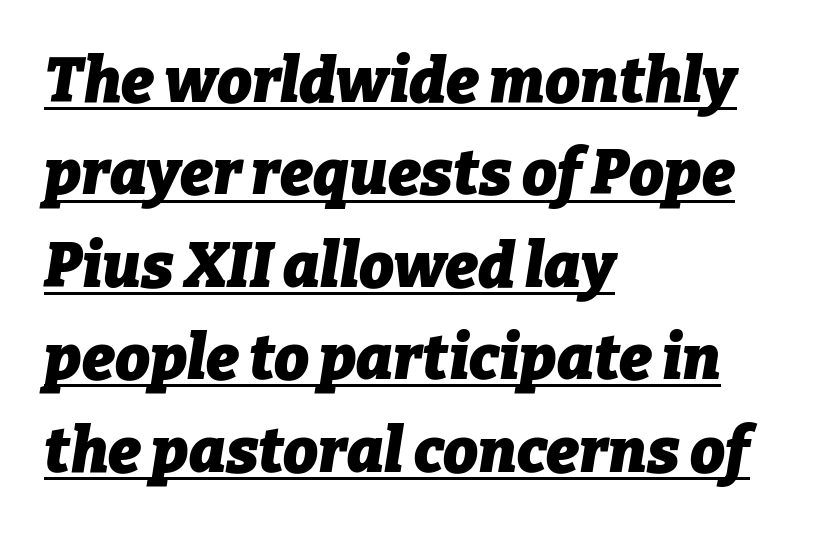
Do the characters align in a grid? No, the font is proportional. This sample uses plain, unmodified letter spacing. Compared with undecorated copy, this sample adds a rule below the words. The designer left line spacing at the default. Is the type bold? Yes — the strokes are clearly thick and heavy.
